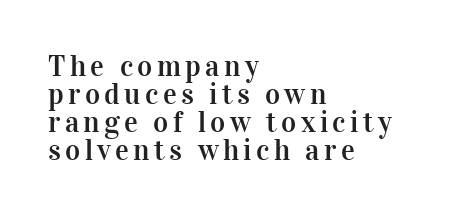
Varying glyph widths throughout — classic text-font behaviour. The area under the type is left untouched. Where is the straight margin? On the left. In terms of letterform style, serifs are clearly present. Tall strokes in this sample are plumb rather than angled.
